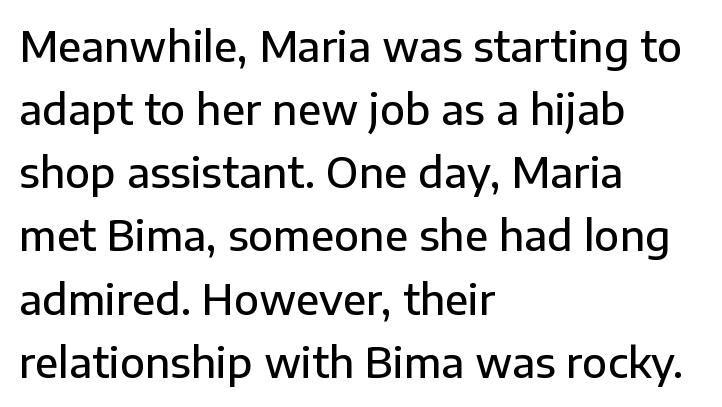
Q: Is the text bold? A: Semi-bold.
Q: Is the text italic (slanted)? A: No, it is upright.
Q: Is the typeface a serif or a sans-serif typeface? A: Sans-serif.
Q: Is the text underlined? A: No.
Q: How is the paragraph aligned? A: Left-aligned.
Q: Is the spacing between letters normal or unusually wide? A: Normal.
Q: Is the spacing between lines tight, normal or loose? A: Normal.
Q: Width (condensed, normal, or wide)? A: Normal.
Q: Stroke contrast? A: Low.
Q: x-height? A: Medium.
Q: Monospaced? A: No.
